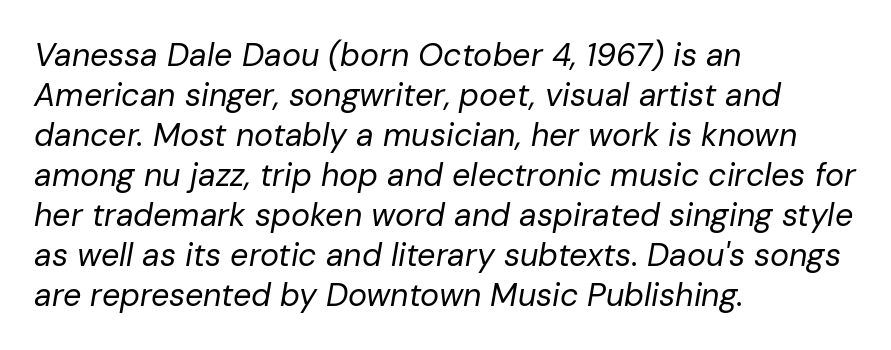
{"italic": "yes", "lean": "right", "slant_degrees": 10, "bold": "no", "weight": "regular", "width": "normal", "stroke_contrast": "low", "x_height": "medium", "monospaced": "no", "underline": "no", "align": "left", "line_spacing": "normal", "line_spacing_ratio": 1.25, "letter_spacing": "normal", "letter_spacing_em": 0.0, "glyph_px": 32}
